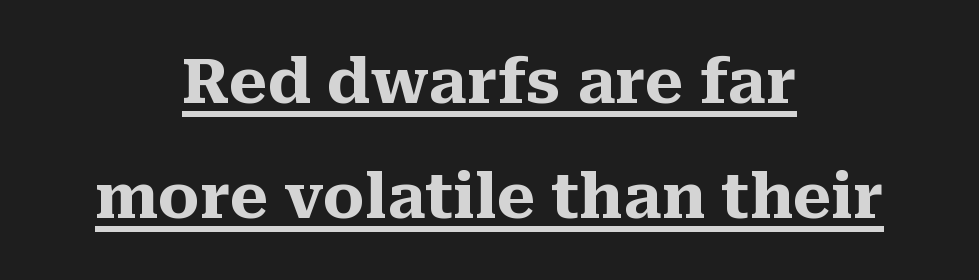
The image shows 62 px heavy serif type, upright; set centered, line spacing 1.86x, normal letter spacing, underlined; medium stroke contrast and a medium x-height.
